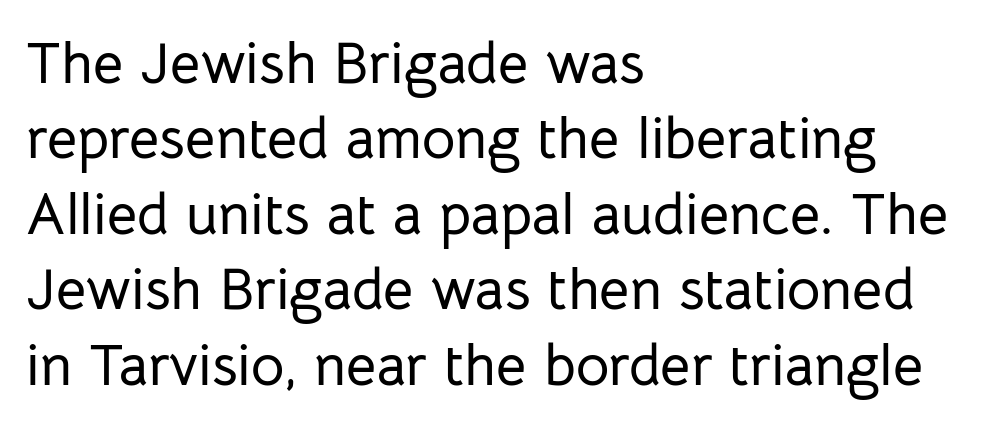
Q: Is the text italic (slanted)? A: No, it is upright.
Q: Is the typeface a serif or a sans-serif typeface? A: Sans-serif.
Q: Is the text underlined? A: No.
Q: How is the paragraph aligned? A: Left-aligned.
Q: Is the spacing between letters normal or unusually wide? A: Normal.
Q: Is the spacing between lines tight, normal or loose? A: Normal.
Q: Width (condensed, normal, or wide)? A: Normal.
Q: Stroke contrast? A: Low.
Q: x-height? A: Medium.
Q: Monospaced? A: No.
